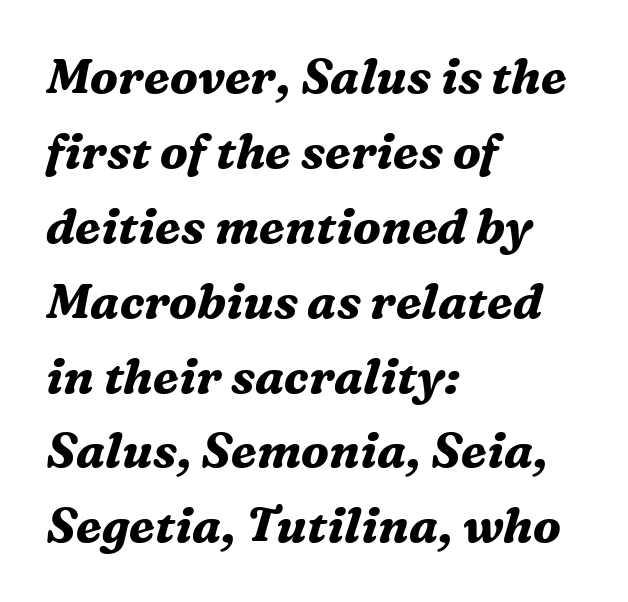
{"serif": "yes", "italic": "yes", "lean": "right", "slant_degrees": 16, "bold": "yes", "weight": "bold", "width": "normal", "stroke_contrast": "medium", "x_height": "medium", "monospaced": "no", "underline": "no", "align": "left", "line_spacing": "normal", "line_spacing_ratio": 1.56, "letter_spacing": "normal", "letter_spacing_em": 0.0, "glyph_px": 48}
